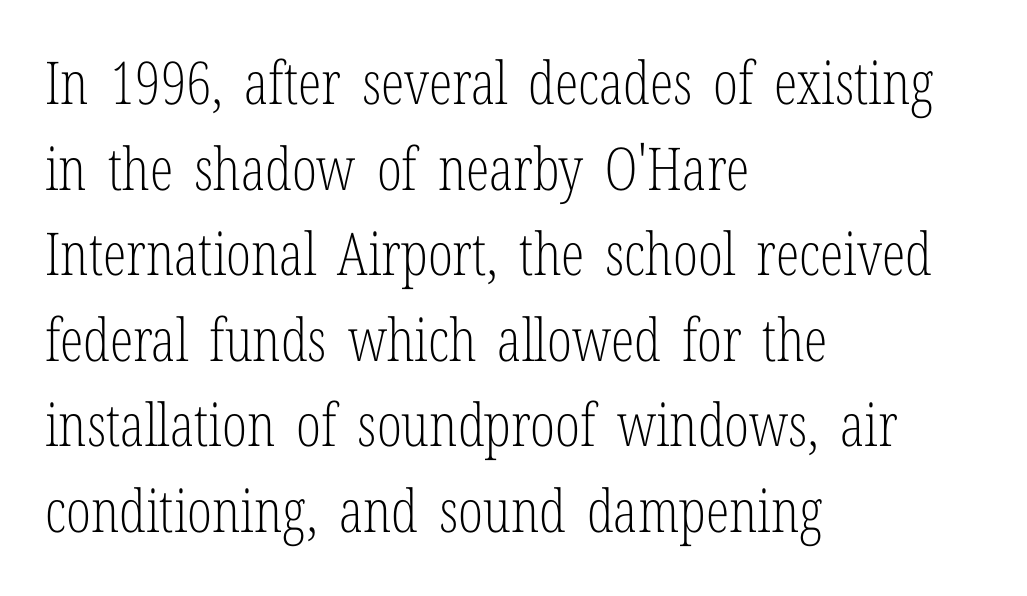
Q: Is the text bold? A: No.
Q: Is the text italic (slanted)? A: No, it is upright.
Q: Is the typeface a serif or a sans-serif typeface? A: Serif.
Q: Is the text underlined? A: No.
Q: How is the paragraph aligned? A: Left-aligned.
Q: Is the spacing between letters normal or unusually wide? A: Normal.
Q: Is the spacing between lines tight, normal or loose? A: Normal.
Q: Width (condensed, normal, or wide)? A: Condensed.
Q: Stroke contrast? A: Low.
Q: x-height? A: Medium.
Q: Monospaced? A: No.
